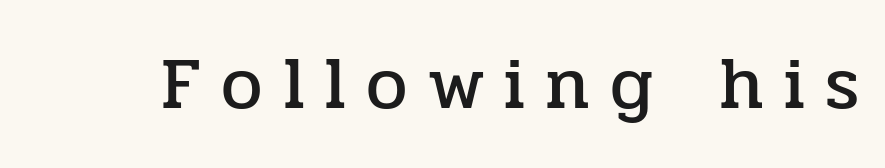
Q: Is the text italic (slanted)? A: No, it is upright.
Q: Is the typeface a serif or a sans-serif typeface? A: Serif.
Q: Is the text underlined? A: No.
Q: Is the spacing between letters normal or unusually wide? A: Unusually wide.
Q: Width (condensed, normal, or wide)? A: Normal.
Q: Stroke contrast? A: Low.
Q: x-height? A: Medium.
Q: Monospaced? A: No.
